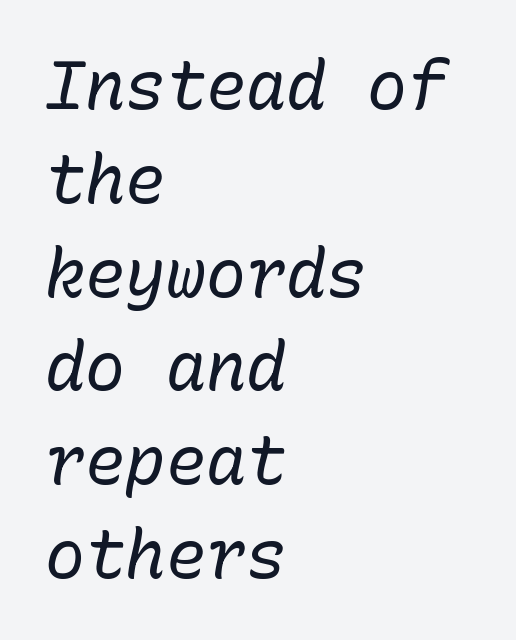
{"italic": "yes", "lean": "right", "slant_degrees": 10, "bold": "no", "weight": "regular", "width": "normal", "stroke_contrast": "low", "x_height": "medium", "monospaced": "yes", "underline": "no", "align": "left", "line_spacing": "normal", "line_spacing_ratio": 1.4, "letter_spacing": "normal", "letter_spacing_em": 0.0, "glyph_px": 67}
